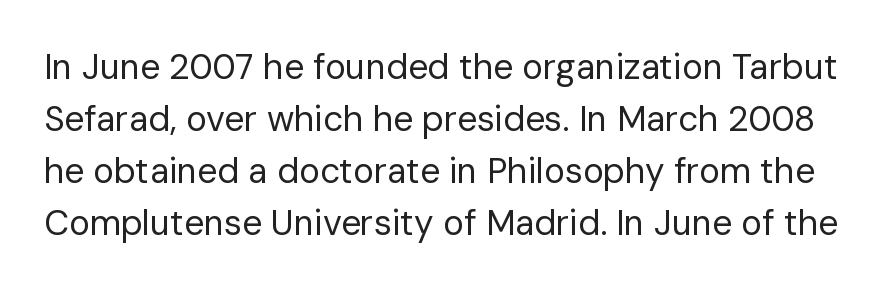
The image shows 35 px regular-weight sans-serif type, upright; set normal line spacing (1.49x), normal letter spacing, not underlined; low stroke contrast and a medium x-height.
